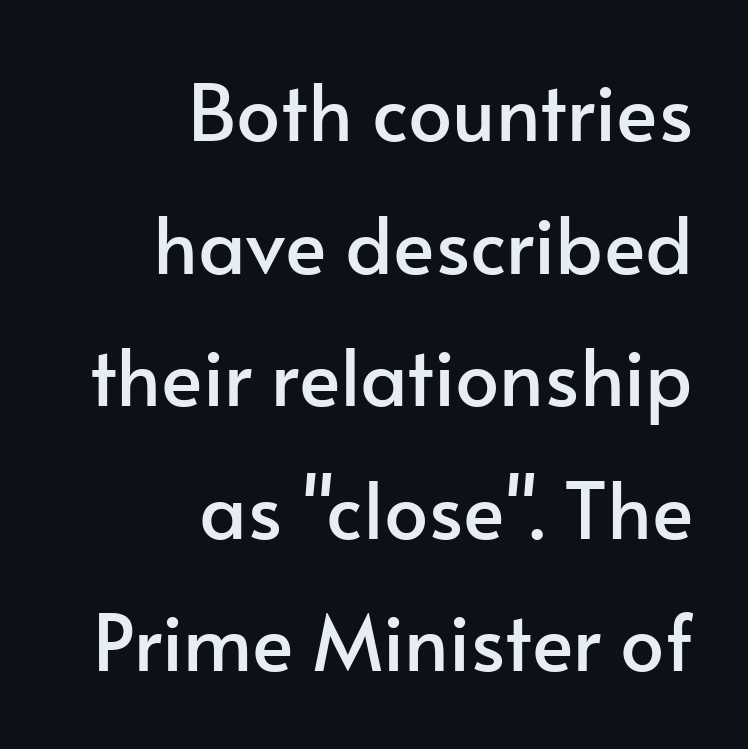
The image shows 78 px sans-serif type, upright; set right-aligned, normal line spacing (1.7x), normal letter spacing, not underlined; low stroke contrast and a small x-height.
